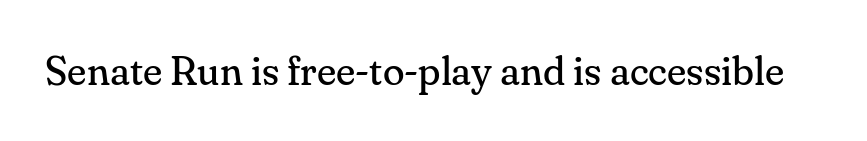
The image shows 40 px regular-weight serif type, upright; set normal letter spacing, not underlined; medium stroke contrast and a small x-height.
